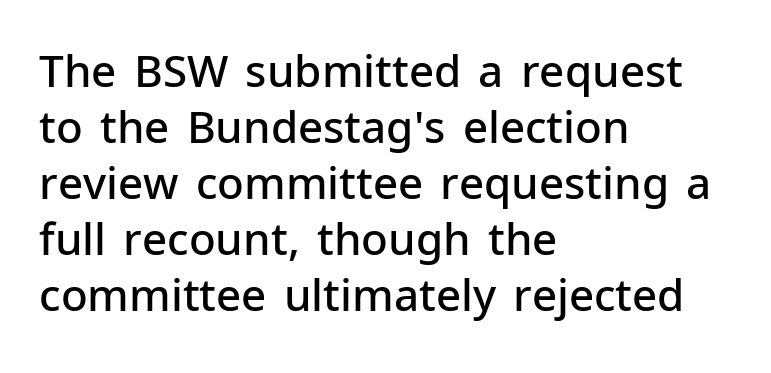
If you drew a line through each stem, it would be perfectly vertical. The passage shown has conventional tracking throughout. This sample uses a sans-serif face. Baseline-to-baseline distance is the conventional proportion of letter height.
